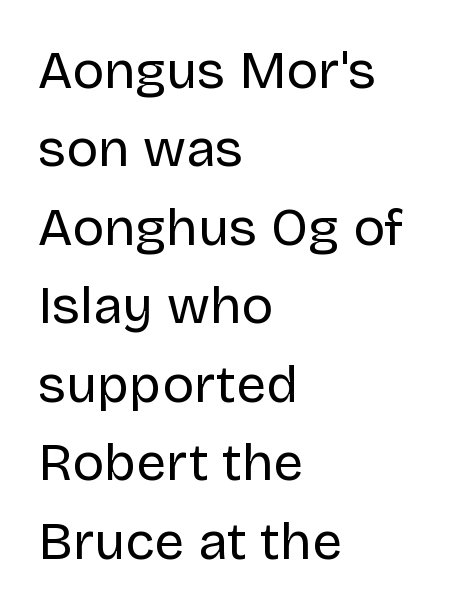
The image shows 53 px regular-weight sans-serif type, upright; set left-aligned, normal line spacing (1.48x), normal letter spacing, not underlined; low stroke contrast and a large x-height.
